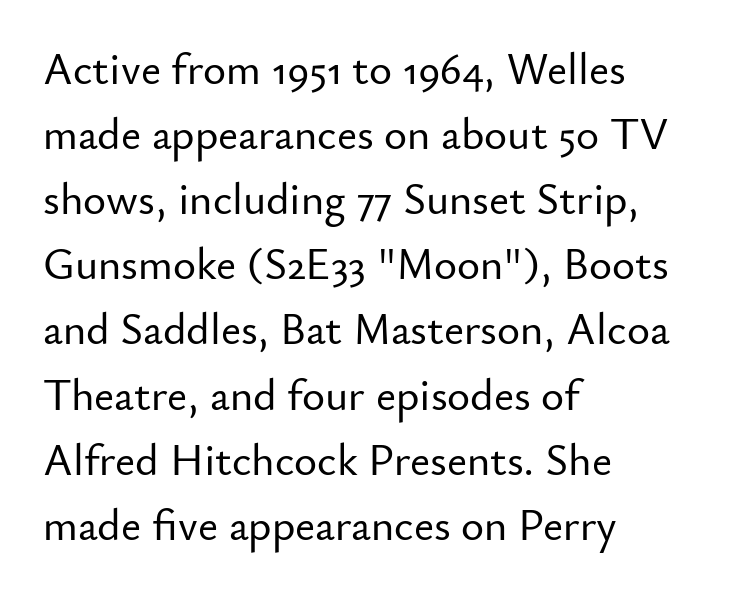
{"serif": "no", "italic": "no", "width": "normal", "stroke_contrast": "low", "x_height": "small", "monospaced": "no", "underline": "no", "align": "left", "line_spacing": "normal", "line_spacing_ratio": 1.48, "letter_spacing": "normal", "letter_spacing_em": 0.0, "glyph_px": 44}
